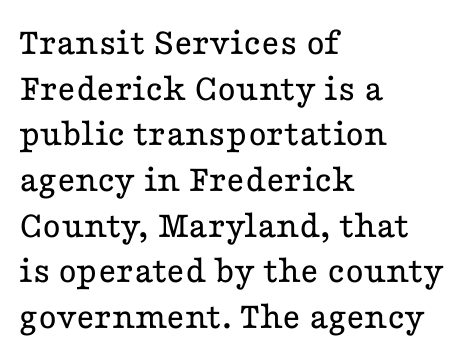
The font family rendered here belongs to the serif group. A roman cut, with each character standing at attention. Character widths vary here, with narrow letters taking less room than wide ones. These lines are set flush left with a ragged right edge. Words appear dense and cohesive because spacing is normal. The specimen omits any rule beneath the text block's lines.
